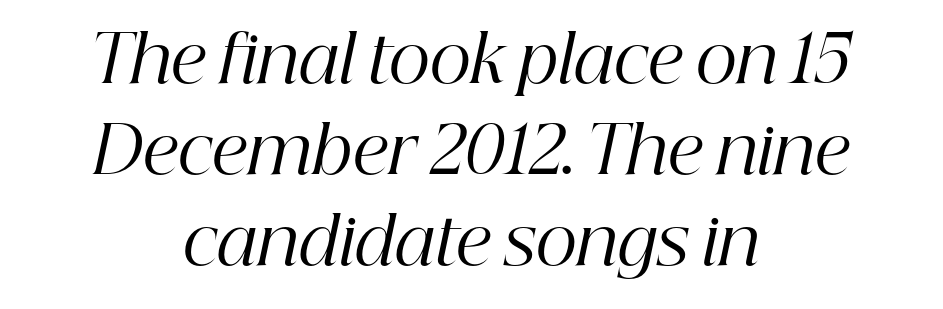
The image shows 65 px regular-weight serif type, italic (leaning right); set centered, normal line spacing (1.4x), normal letter spacing, not underlined; high stroke contrast and a medium x-height.
